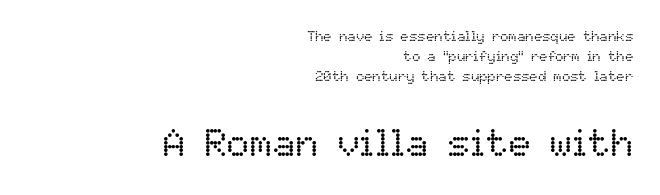
The zone under the glyphs is completely vacant. The composition opens small and finishes big. These lines are set flush right with a ragged left edge. Designer's note — italics off, roman on.
